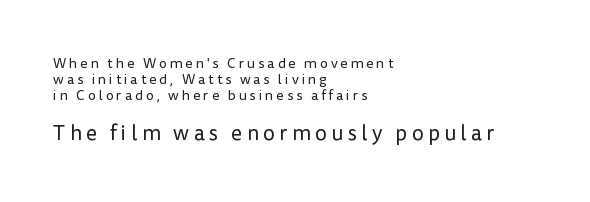
{"italic": "no", "bold": "no", "underline": "no", "align": "left", "line_spacing": "tight", "line_spacing_ratio": 1.14, "letter_spacing": "wide", "letter_spacing_em": 0.21, "larger_block": "second", "size_ratio": 1.5, "glyph_px": 21}
